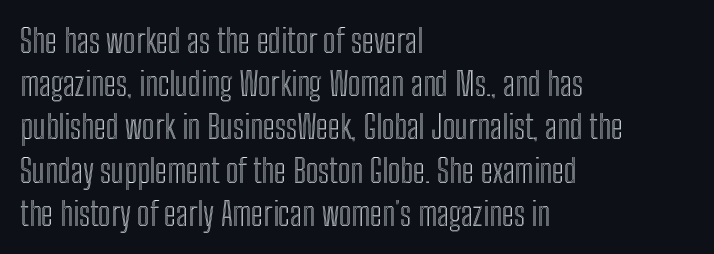
Looks like regular typesetting: each glyph gets only the width it needs. Line spacing here is normal. Teacher's note: observe the even left margin — that is flush-left alignment. No extra tracking has been applied to these lines.
